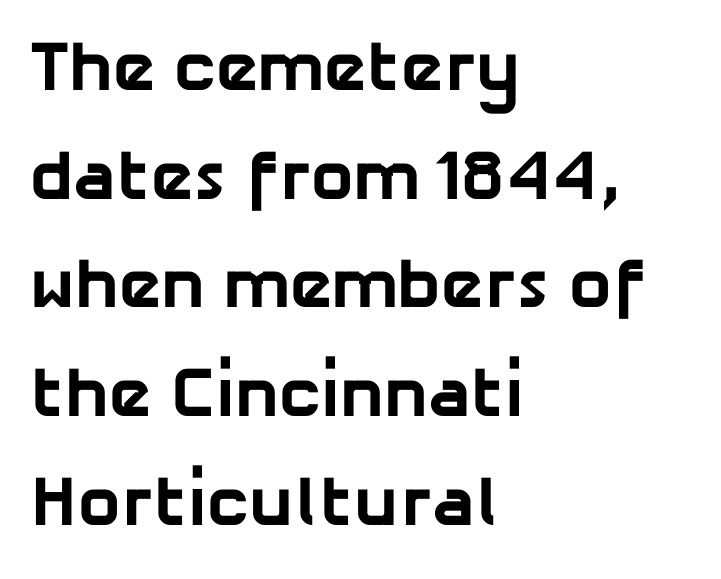
Glyph-to-glyph distance matches everyday printed text. The passage shown is emphatically bold. A typesetter would call this proportional, since set widths differ per character. Examine the stroke ends and you'll find no serifs. The zone under the glyphs is completely vacant.
